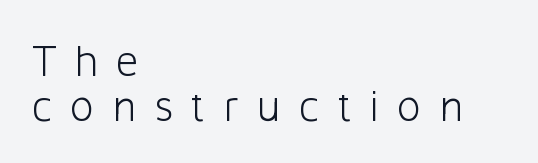
The image shows 45 px light sans-serif type, upright; set left-aligned, tight line spacing (0.99x), unusually wide letter spacing (+0.39 em), not underlined; low stroke contrast and a medium x-height.
